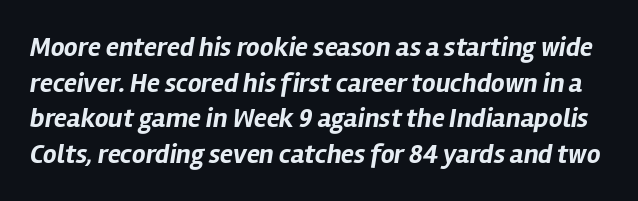
The image shows 27 px bold type, italic (leaning right); set normal line spacing (1.32x), normal letter spacing, not underlined.
